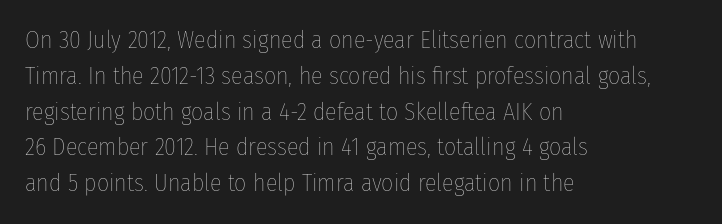
Q: Is the text bold? A: No.
Q: Is the text italic (slanted)? A: No, it is upright.
Q: Is the text underlined? A: No.
Q: How is the paragraph aligned? A: Left-aligned.
Q: Is the spacing between letters normal or unusually wide? A: Normal.
Q: Is the spacing between lines tight, normal or loose? A: Normal.
